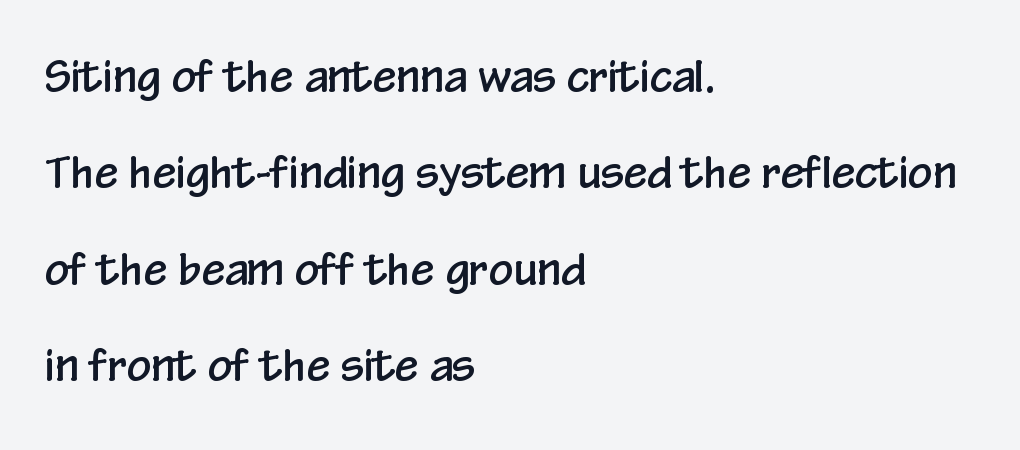
Q: Is the text italic (slanted)? A: No, it is upright.
Q: Is the typeface a serif or a sans-serif typeface? A: Sans-serif.
Q: Is the text underlined? A: No.
Q: How is the paragraph aligned? A: Left-aligned.
Q: Is the spacing between letters normal or unusually wide? A: Normal.
Q: Is the spacing between lines tight, normal or loose? A: Loose.
Q: Width (condensed, normal, or wide)? A: Condensed.
Q: Stroke contrast? A: Low.
Q: x-height? A: Medium.
Q: Monospaced? A: No.
